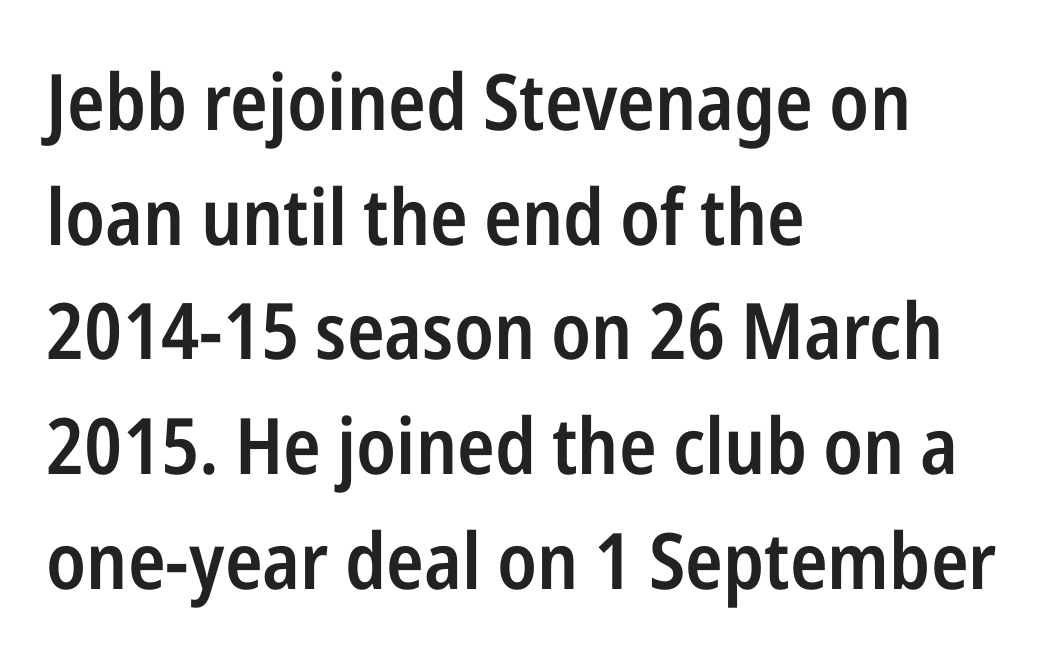
The image shows 78 px semibold, condensed sans-serif type, upright; set left-aligned, normal line spacing (1.47x), normal letter spacing, not underlined; low stroke contrast and a medium x-height.
